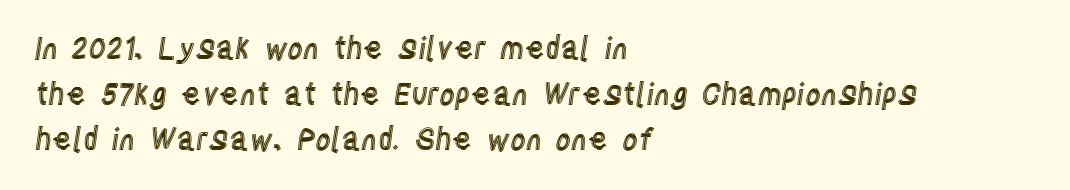
{"width": "condensed", "x_height": "large", "monospaced": "no", "underline": "no", "align": "left", "line_spacing": "normal", "line_spacing_ratio": 1.52, "letter_spacing": "normal", "letter_spacing_em": 0.0, "glyph_px": 30}
